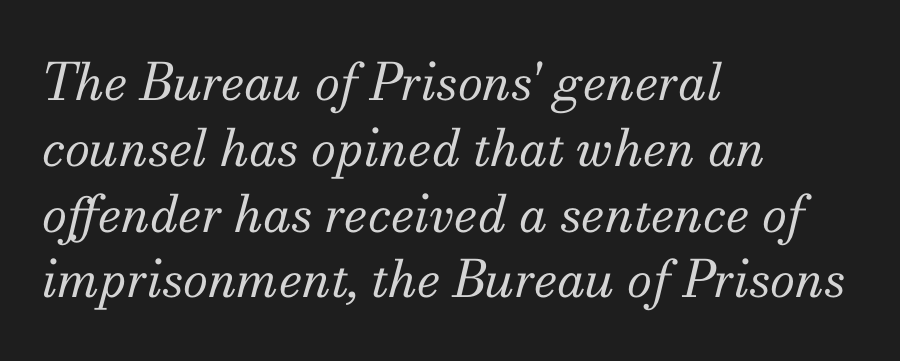
Q: Is the text bold? A: No.
Q: Is the text italic (slanted)? A: Yes, it leans right by about 13 degrees.
Q: Is the typeface a serif or a sans-serif typeface? A: Serif.
Q: Is the text underlined? A: No.
Q: How is the paragraph aligned? A: Left-aligned.
Q: Is the spacing between letters normal or unusually wide? A: Normal.
Q: Is the spacing between lines tight, normal or loose? A: Normal.
Q: Width (condensed, normal, or wide)? A: Normal.
Q: Stroke contrast? A: Medium.
Q: x-height? A: Small.
Q: Monospaced? A: No.
